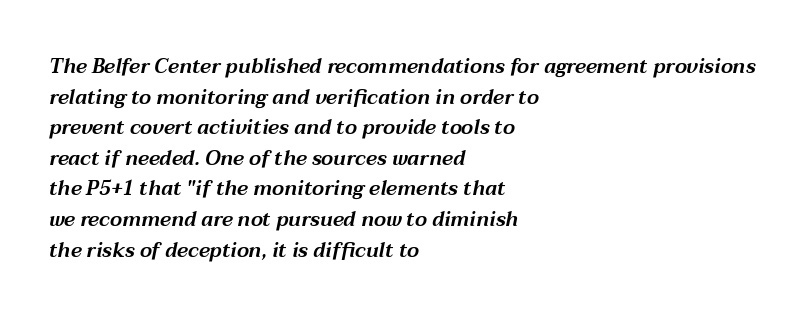
{"italic": "yes", "lean": "right", "slant_degrees": 12, "underline": "no", "align": "left", "line_spacing": "normal", "line_spacing_ratio": 1.53, "letter_spacing": "normal", "letter_spacing_em": 0.0, "glyph_px": 20}
